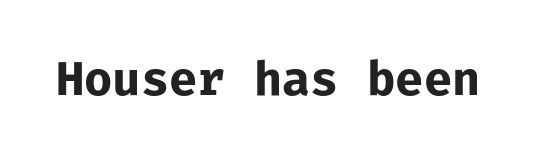
Q: Is the text bold? A: Yes.
Q: Is the text italic (slanted)? A: No, it is upright.
Q: Is the typeface a serif or a sans-serif typeface? A: Sans-serif.
Q: Is the text underlined? A: No.
Q: Is the spacing between letters normal or unusually wide? A: Normal.
Q: Width (condensed, normal, or wide)? A: Normal.
Q: Stroke contrast? A: Low.
Q: x-height? A: Medium.
Q: Monospaced? A: Yes.
